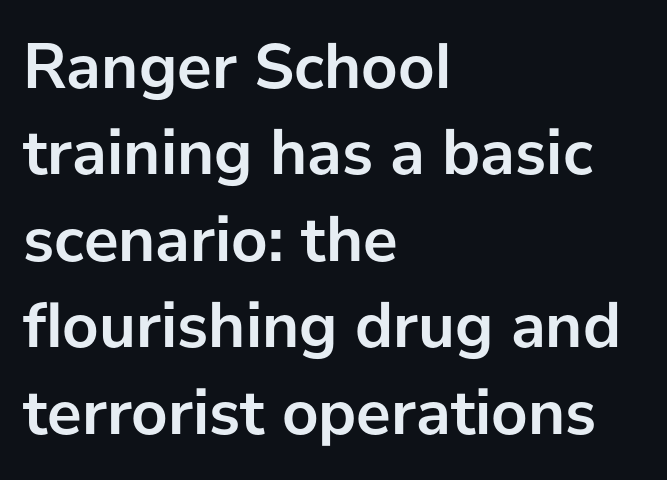
Q: Is the text bold? A: Yes.
Q: Is the text italic (slanted)? A: No, it is upright.
Q: Is the typeface a serif or a sans-serif typeface? A: Sans-serif.
Q: Is the text underlined? A: No.
Q: How is the paragraph aligned? A: Left-aligned.
Q: Is the spacing between letters normal or unusually wide? A: Normal.
Q: Is the spacing between lines tight, normal or loose? A: Normal.
Q: Width (condensed, normal, or wide)? A: Normal.
Q: Stroke contrast? A: Low.
Q: x-height? A: Medium.
Q: Monospaced? A: No.
